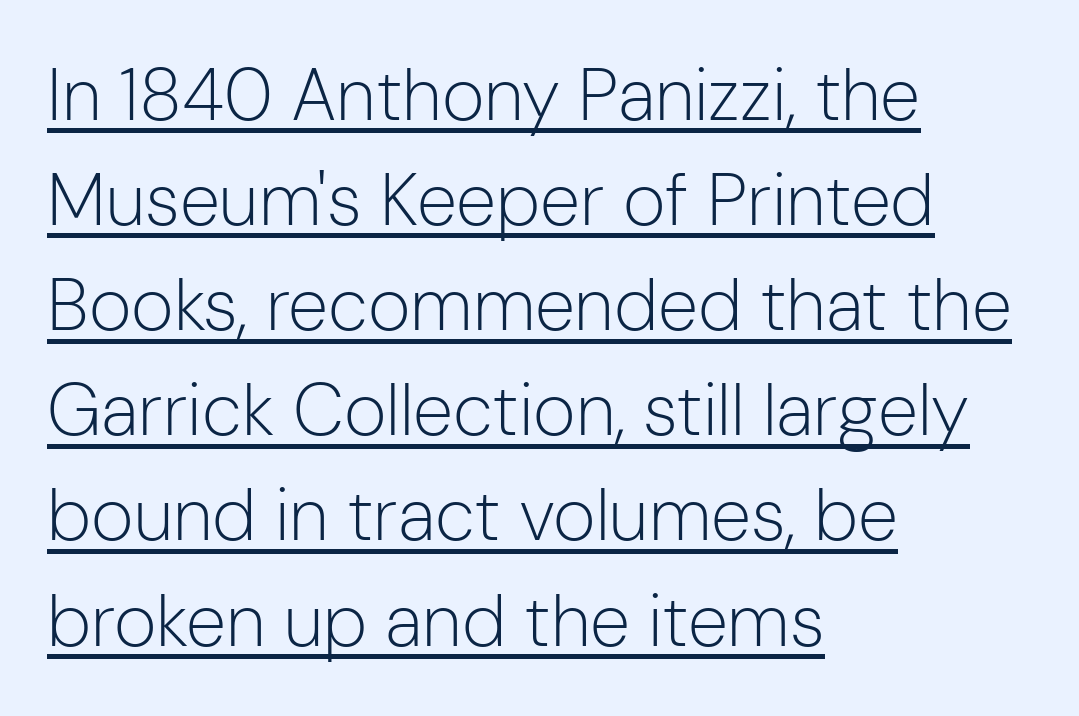
The image shows 73 px light sans-serif type, upright; set left-aligned, normal line spacing (1.44x), normal letter spacing, underlined; low stroke contrast and a medium x-height.
